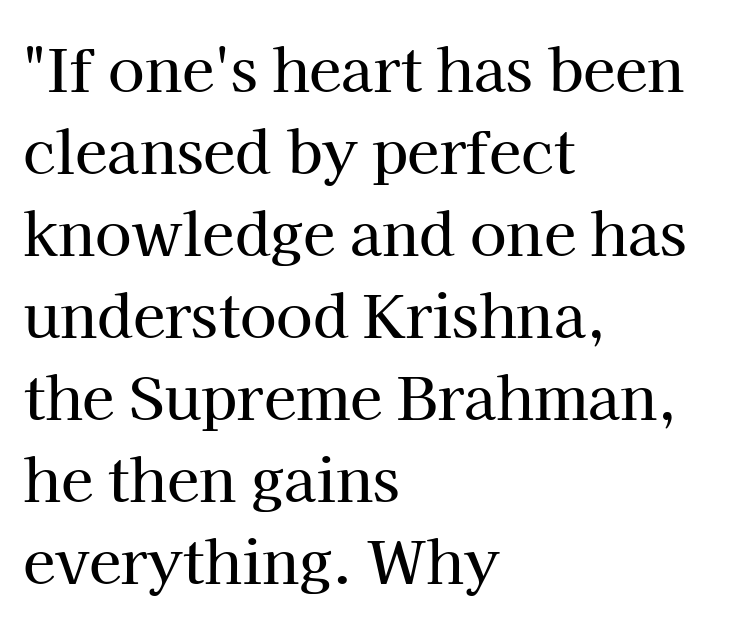
These lines are composed in type with serifs. Each line starts at the same left margin while the right side varies. Nope, not italic — everything's standing straight. A clean baseline with only descenders dipping below it. The designer left line spacing at the default. Varying glyph widths throughout — classic text-font behaviour.
